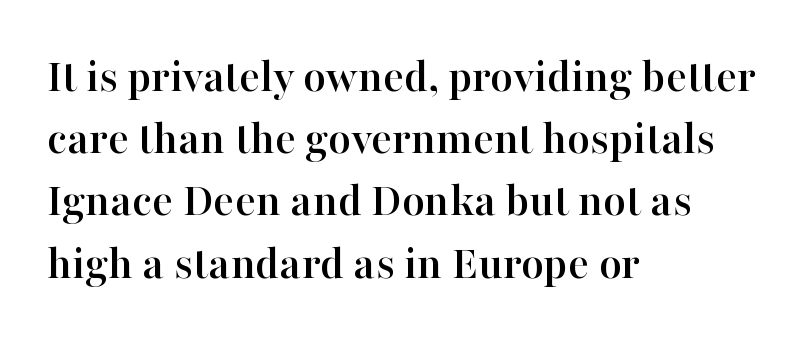
The image shows 49 px serif type, upright; set left-aligned, normal line spacing (1.27x), normal letter spacing, not underlined; high stroke contrast and a medium x-height.
